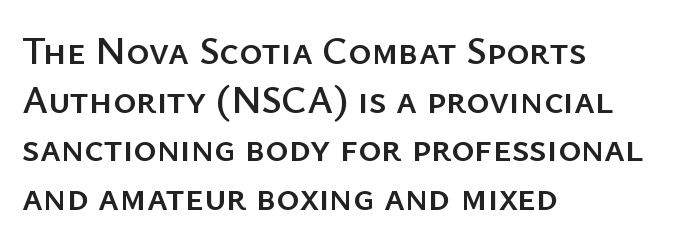
The image shows 39 px sans-serif type, upright; set left-aligned, normal line spacing (1.25x), normal letter spacing, not underlined; low stroke contrast and a medium x-height.
